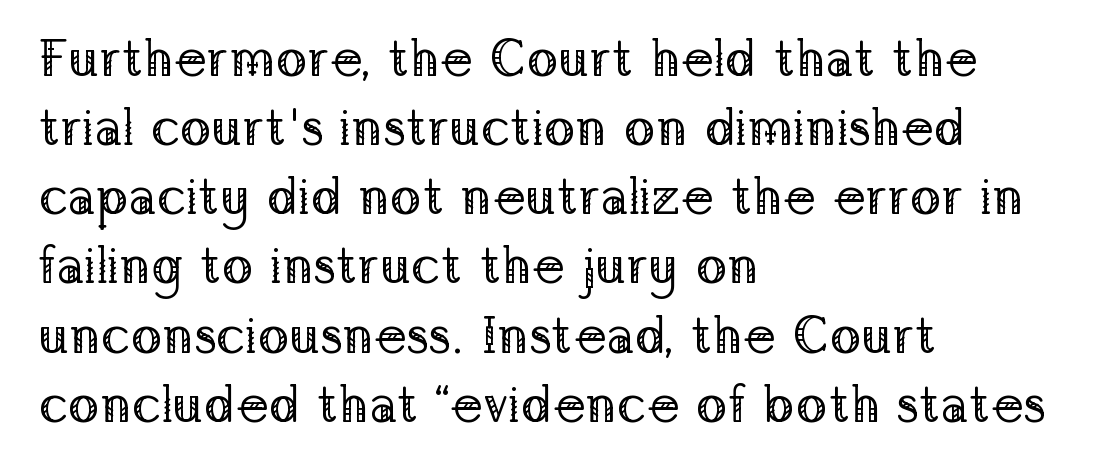
The image shows 52 px regular-weight serif type, upright; set left-aligned, normal line spacing (1.33x), normal letter spacing, not underlined; low stroke contrast and a medium x-height.
